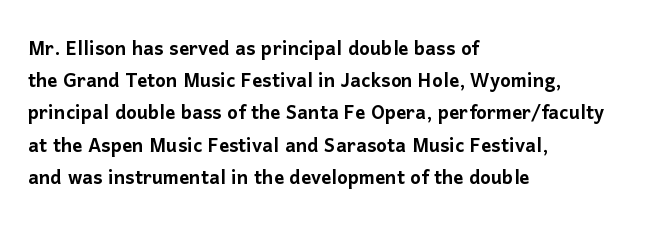
No italicization has been applied; the sample stays upright. This sample uses plain, unmodified letter spacing. Decoration check: the copy has no underline. The typesetter chose a ragged-right arrangement here. Interline gaps are of average width in this sample.
